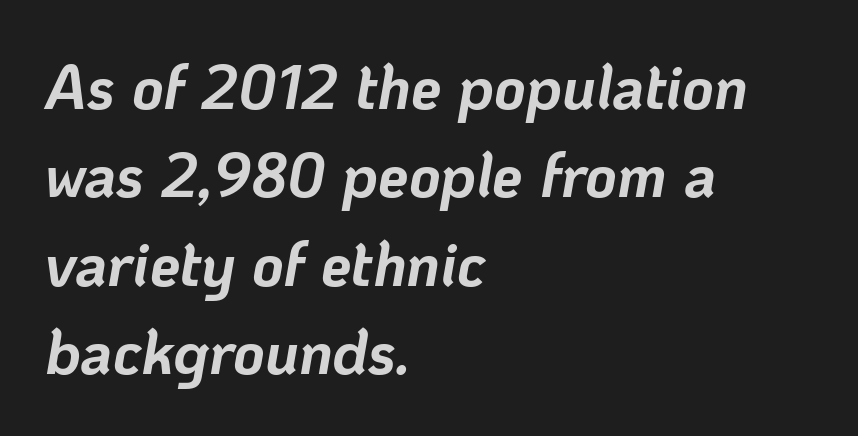
{"italic": "yes", "lean": "right", "slant_degrees": 10, "bold": "yes", "weight": "bold", "width": "normal", "stroke_contrast": "low", "x_height": "medium", "monospaced": "no", "underline": "no", "align": "left", "line_spacing": "normal", "line_spacing_ratio": 1.45, "letter_spacing": "normal", "letter_spacing_em": 0.0, "glyph_px": 61}
